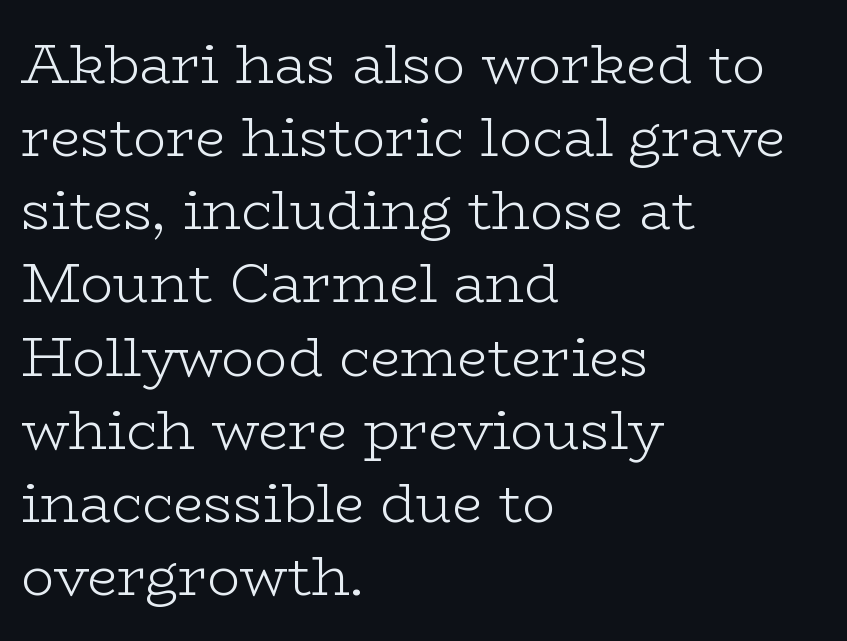
The vertical gap from one line to the next is medium. Little horizontal feet cap the strokes, marking this as serif type. Rule under the text: the space is simply empty. The weight would be labelled regular, book, light, or lighter still. Inter-character spacing is left at the font's built-in metrics. Varying glyph widths throughout — classic text-font behaviour.
